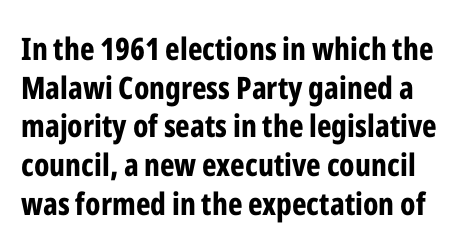
{"serif": "no", "italic": "no", "bold": "yes", "weight": "bold", "width": "condensed", "stroke_contrast": "low", "x_height": "medium", "monospaced": "no", "underline": "no", "line_spacing": "normal", "line_spacing_ratio": 1.25, "letter_spacing": "normal", "letter_spacing_em": 0.0, "glyph_px": 31}
